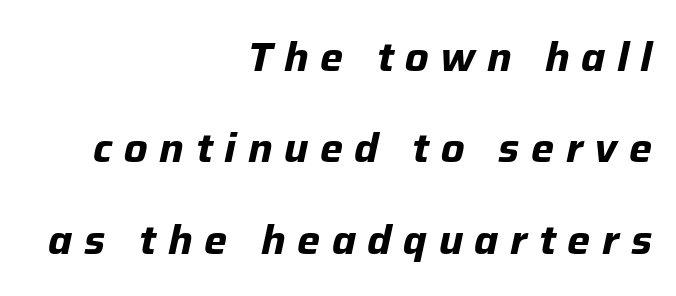
Q: Is the text bold? A: Yes.
Q: Is the text italic (slanted)? A: Yes, it leans right by about 12 degrees.
Q: Is the text underlined? A: No.
Q: How is the paragraph aligned? A: Right-aligned.
Q: Is the spacing between letters normal or unusually wide? A: Unusually wide.
Q: Is the spacing between lines tight, normal or loose? A: Loose.
Q: Width (condensed, normal, or wide)? A: Normal.
Q: Stroke contrast? A: Low.
Q: x-height? A: Medium.
Q: Monospaced? A: No.
